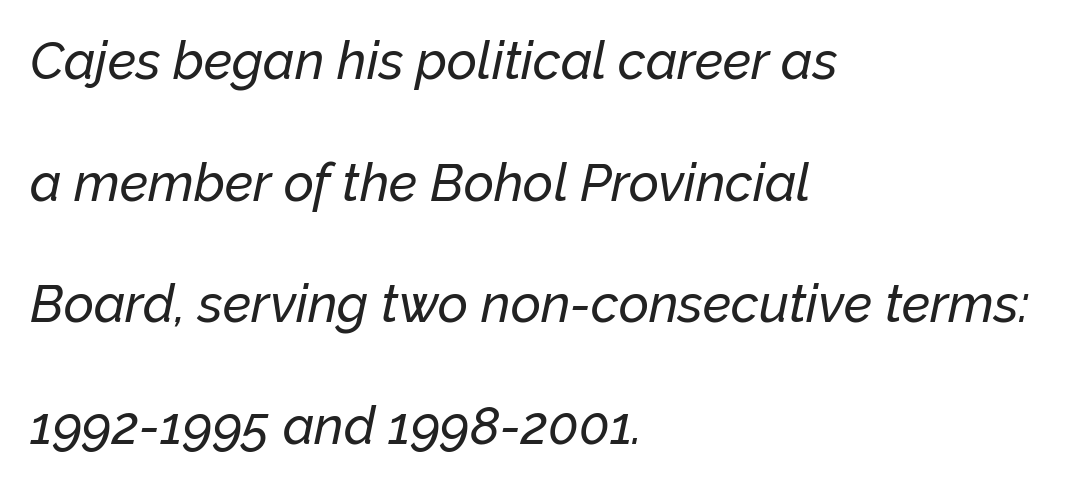
{"italic": "yes", "lean": "right", "slant_degrees": 12, "width": "normal", "stroke_contrast": "low", "x_height": "medium", "monospaced": "no", "underline": "no", "align": "left", "line_spacing": "loose", "line_spacing_ratio": 2.34, "letter_spacing": "normal", "letter_spacing_em": 0.0, "glyph_px": 52}
